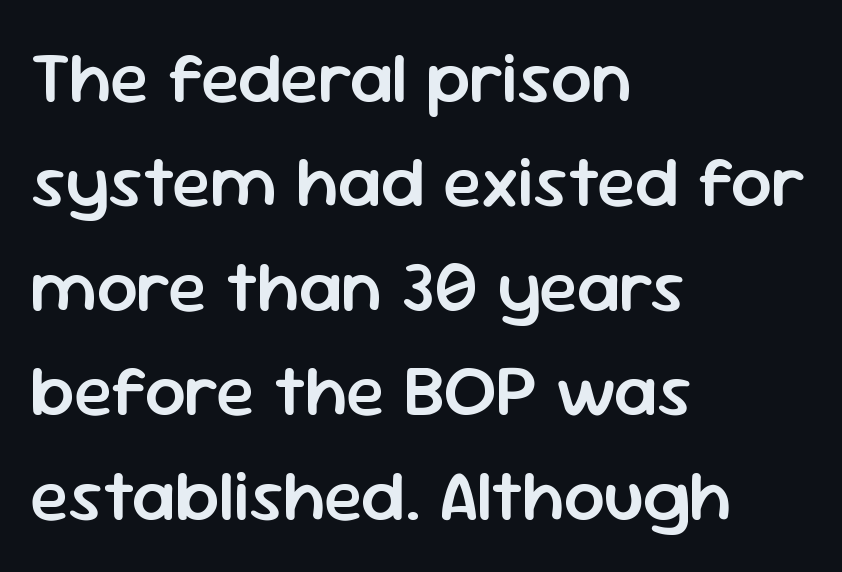
The image shows 72 px semibold sans-serif type, upright; set left-aligned, normal line spacing (1.45x), normal letter spacing, not underlined; low stroke contrast and a medium x-height.
